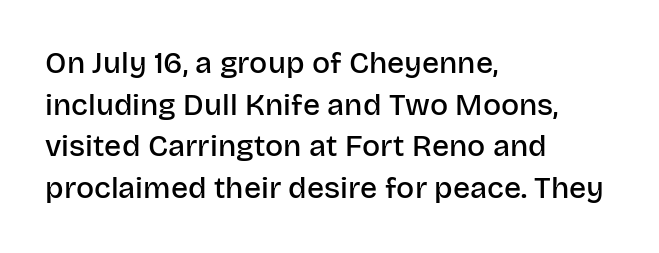
One glance says typical: line gaps are just what's usual. Do the letters lean? They stand straight. The face used here is a sans, in the tradition of grotesques and geometrics. These lines stack with their left ends in a neat column.
